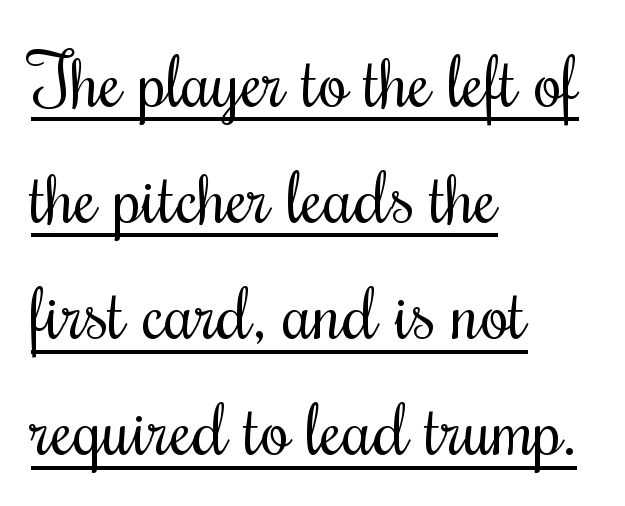
How would I describe the line gaps? Plain and ordinary. The glyphs are accompanied by a horizontal stroke just below them. Examine the stroke ends and you'll spot serifs. Note the varied advance widths — an 'i' is clearly narrower than an 'm'.
